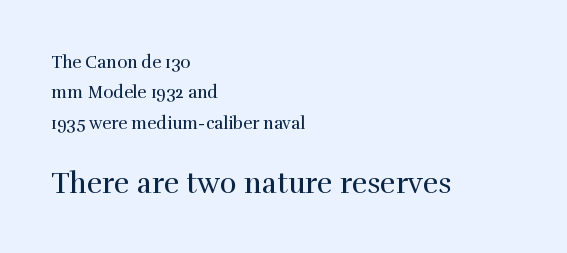
{"serif": "yes", "italic": "no", "bold": "no", "weight": "regular", "width": "normal", "stroke_contrast": "high", "x_height": "medium", "monospaced": "no", "underline": "no", "align": "left", "line_spacing_ratio": 1.78, "letter_spacing": "normal", "letter_spacing_em": 0.0, "larger_block": "second", "size_ratio": 1.71, "glyph_px": 29}
